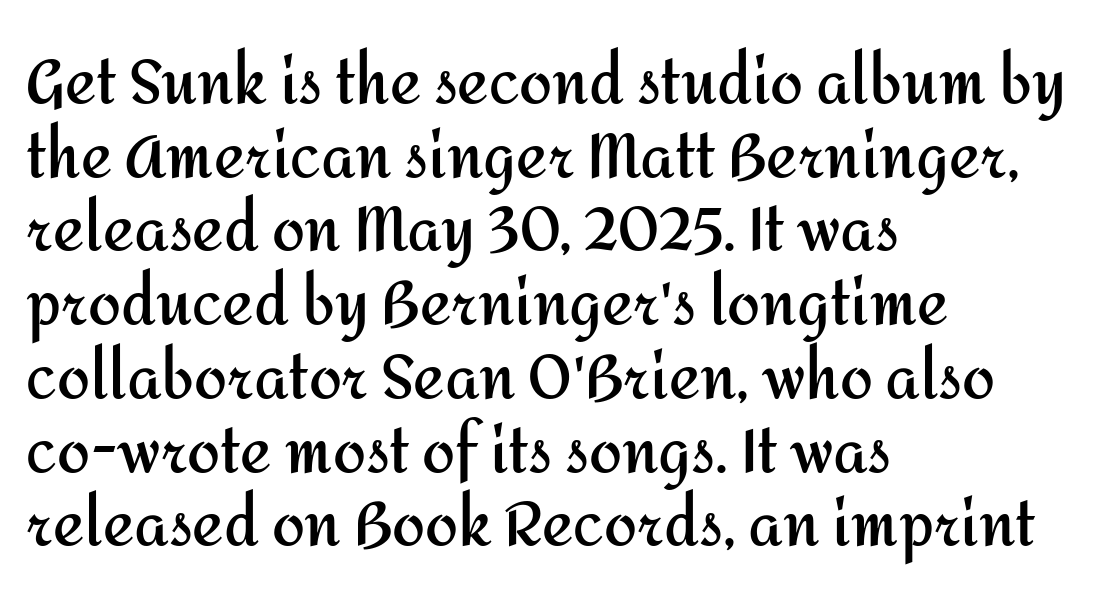
{"serif": "no", "italic": "no", "bold": "yes", "weight": "semibold", "width": "normal", "stroke_contrast": "medium", "x_height": "medium", "monospaced": "no", "underline": "no", "align": "left", "line_spacing": "normal", "line_spacing_ratio": 1.25, "letter_spacing": "normal", "letter_spacing_em": 0.0, "glyph_px": 59}
